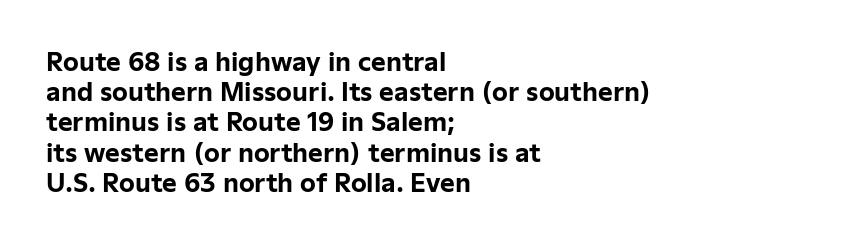
{"italic": "no", "bold": "yes", "underline": "no", "align": "left", "line_spacing_ratio": 1.21, "letter_spacing": "normal", "letter_spacing_em": 0.0, "glyph_px": 25}
